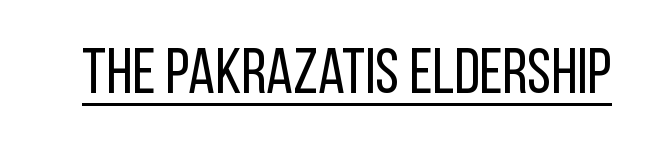
{"serif": "no", "italic": "no", "bold": "no", "weight": "regular", "width": "condensed", "stroke_contrast": "low", "x_height": "large", "monospaced": "no", "underline": "yes", "letter_spacing": "normal", "letter_spacing_em": 0.0, "glyph_px": 64}
